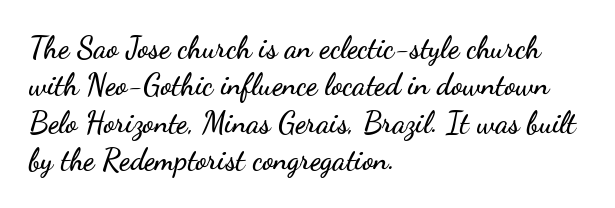
The image shows 30 px wide sans-serif type; set left-aligned, normal line spacing (1.25x), normal letter spacing, not underlined; low stroke contrast and a small x-height.
